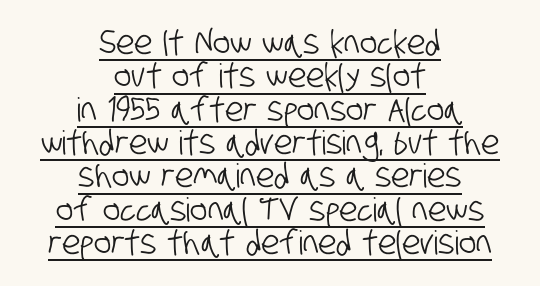
Q: Is the typeface a serif or a sans-serif typeface? A: Sans-serif.
Q: Is the text underlined? A: Yes.
Q: How is the paragraph aligned? A: Centered.
Q: Is the spacing between letters normal or unusually wide? A: Normal.
Q: Is the spacing between lines tight, normal or loose? A: Tight.
Q: Width (condensed, normal, or wide)? A: Condensed.
Q: Stroke contrast? A: Low.
Q: x-height? A: Large.
Q: Monospaced? A: No.
